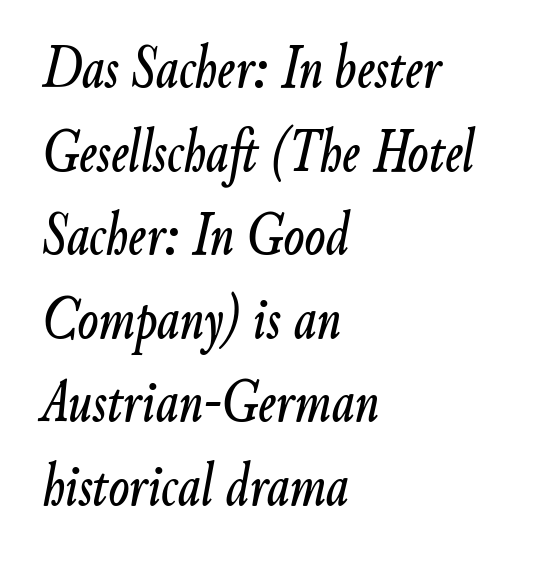
{"italic": "yes", "lean": "right", "slant_degrees": 9, "width": "condensed", "stroke_contrast": "low", "x_height": "small", "monospaced": "no", "underline": "no", "align": "left", "line_spacing": "normal", "line_spacing_ratio": 1.37, "letter_spacing": "normal", "letter_spacing_em": 0.0, "glyph_px": 61}
